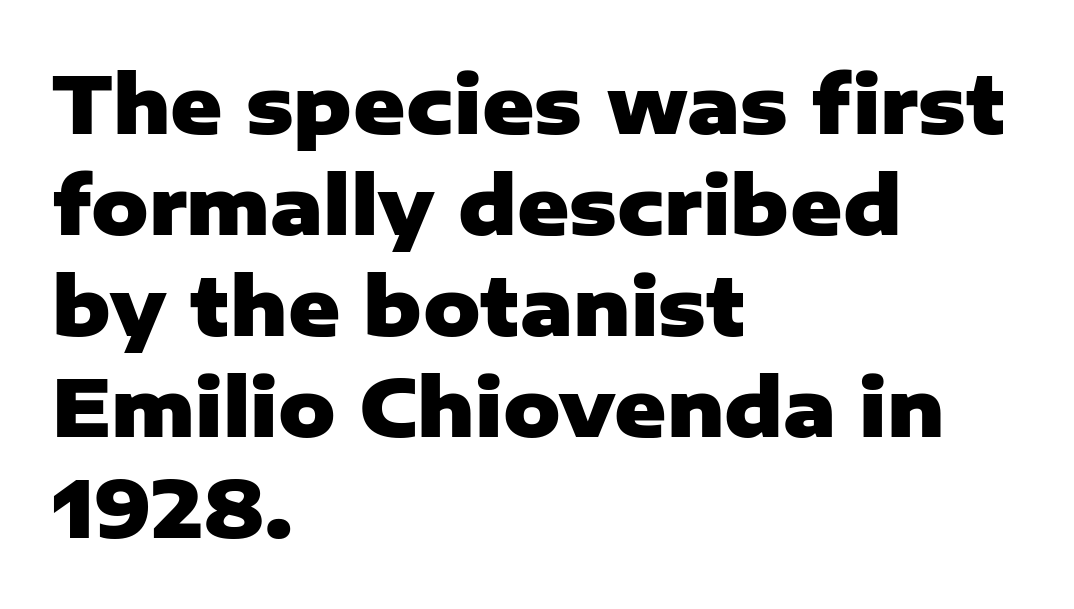
Q: Is the text bold? A: Yes.
Q: Is the text italic (slanted)? A: No, it is upright.
Q: Is the typeface a serif or a sans-serif typeface? A: Sans-serif.
Q: Is the text underlined? A: No.
Q: How is the paragraph aligned? A: Left-aligned.
Q: Is the spacing between letters normal or unusually wide? A: Normal.
Q: Is the spacing between lines tight, normal or loose? A: Normal.
Q: Width (condensed, normal, or wide)? A: Normal.
Q: Stroke contrast? A: Low.
Q: x-height? A: Medium.
Q: Monospaced? A: No.
